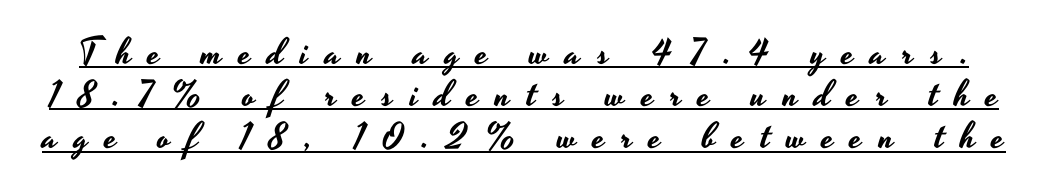
Q: Is the text italic (slanted)? A: Yes.
Q: Is the typeface a serif or a sans-serif typeface? A: Sans-serif.
Q: Is the text underlined? A: Yes.
Q: Is the spacing between letters normal or unusually wide? A: Unusually wide.
Q: Is the spacing between lines tight, normal or loose? A: Tight.
Q: Width (condensed, normal, or wide)? A: Wide.
Q: Stroke contrast? A: Low.
Q: x-height? A: Small.
Q: Monospaced? A: No.
